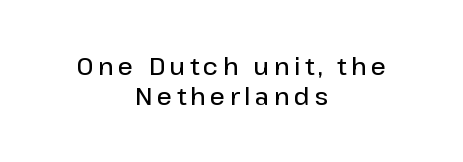
{"italic": "no", "bold": "semi", "underline": "no", "align": "center", "line_spacing": "normal", "line_spacing_ratio": 1.26, "glyph_px": 24}
